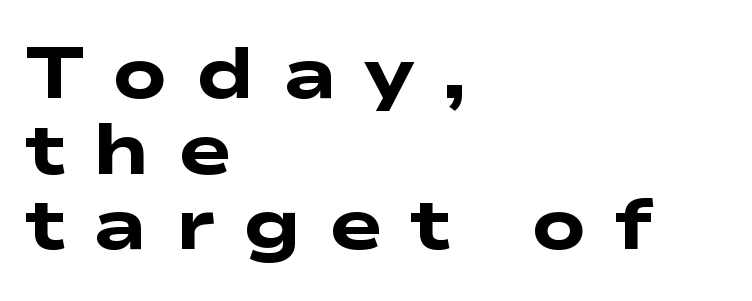
Q: Is the text bold? A: Yes.
Q: Is the typeface a serif or a sans-serif typeface? A: Sans-serif.
Q: Is the text underlined? A: No.
Q: How is the paragraph aligned? A: Left-aligned.
Q: Is the spacing between letters normal or unusually wide? A: Unusually wide.
Q: Is the spacing between lines tight, normal or loose? A: Tight.
Q: Width (condensed, normal, or wide)? A: Wide.
Q: Stroke contrast? A: Low.
Q: x-height? A: Medium.
Q: Monospaced? A: No.
